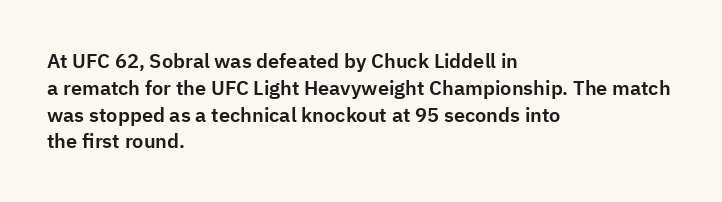
The image shows 20 px text type, upright; set left-aligned, normal line spacing (1.34x), normal letter spacing, not underlined.
